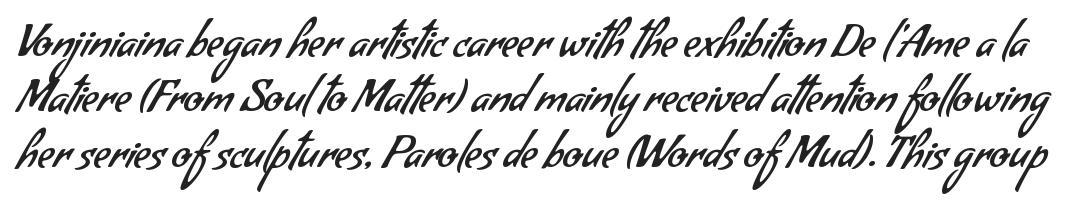
The image shows 44 px regular-weight sans-serif type; set normal line spacing (1.26x), normal letter spacing, not underlined; low stroke contrast and a small x-height.
